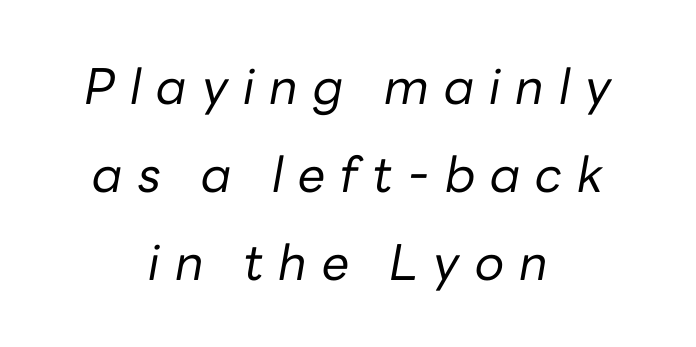
Q: Is the text bold? A: No.
Q: Is the text italic (slanted)? A: Yes, it leans right by about 10 degrees.
Q: Is the text underlined? A: No.
Q: How is the paragraph aligned? A: Centered.
Q: Is the spacing between letters normal or unusually wide? A: Unusually wide.
Q: Width (condensed, normal, or wide)? A: Normal.
Q: Stroke contrast? A: Low.
Q: x-height? A: Medium.
Q: Monospaced? A: No.
